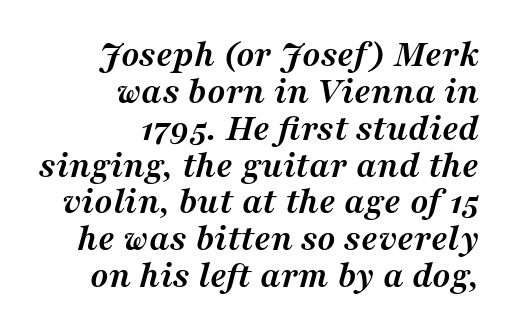
Characters follow at the spacing the type designer built in. The rendering applies a slant to the glyphs. The typeface chosen for these lines features serifs. The lines in this sample share a right terminus and differ only in where they begin. Varying glyph widths throughout — classic text-font behaviour.
